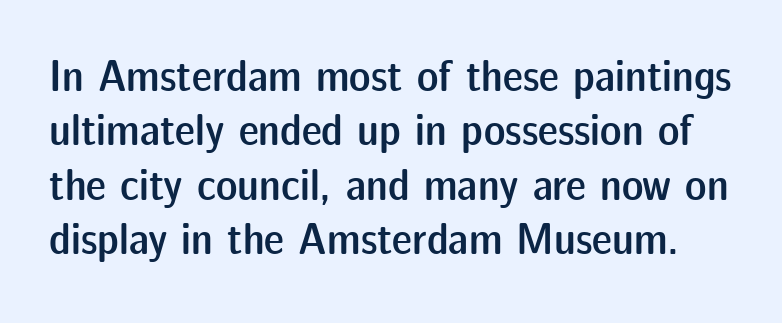
{"serif": "no", "italic": "no", "bold": "semi", "weight": "semibold", "width": "normal", "stroke_contrast": "low", "x_height": "medium", "monospaced": "no", "underline": "no", "line_spacing_ratio": 1.21, "letter_spacing": "normal", "letter_spacing_em": 0.0, "glyph_px": 45}
